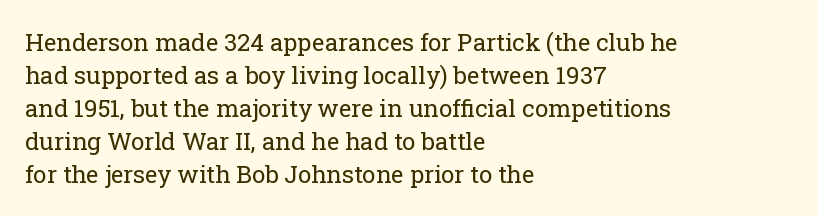
{"italic": "no", "bold": "no", "underline": "no", "align": "left", "line_spacing": "normal", "line_spacing_ratio": 1.38, "letter_spacing": "normal", "letter_spacing_em": 0.0, "glyph_px": 24}
